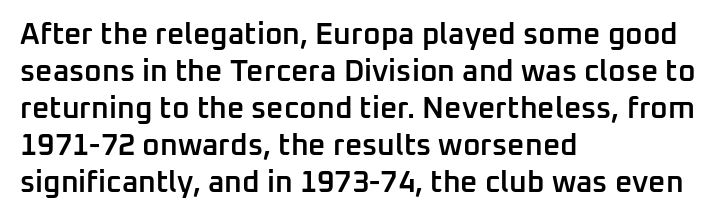
{"serif": "no", "italic": "no", "bold": "semi", "weight": "semibold", "width": "normal", "stroke_contrast": "low", "x_height": "medium", "monospaced": "no", "underline": "no", "align": "left", "line_spacing_ratio": 1.23, "letter_spacing": "normal", "letter_spacing_em": 0.0, "glyph_px": 30}
